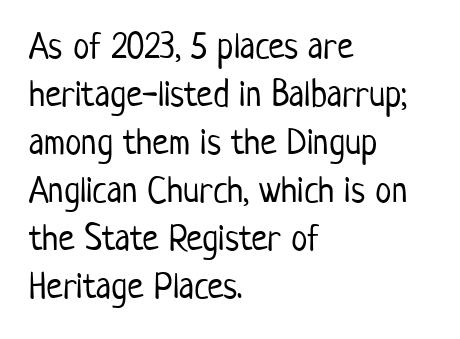
Honestly, the letter spacing is just normal — you wouldn't notice it. Quick note: not italic, upright. The vertical gap from one line to the next is medium. Each letter keeps its own natural width here, so spacing adapts to shape. The baseline area is clear. These lines stack with their left ends in a neat column.
